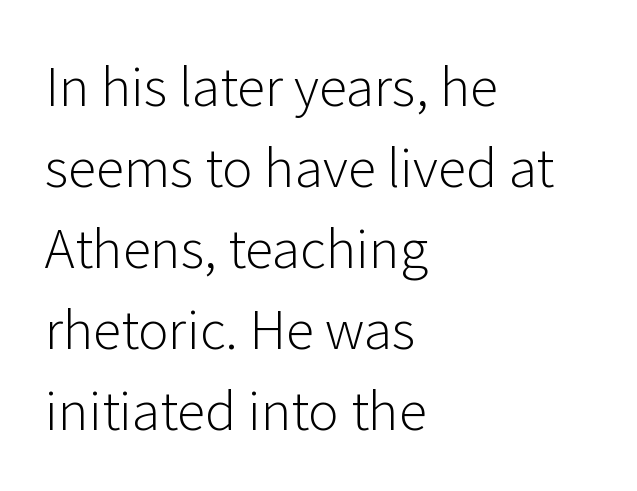
Q: Is the text bold? A: No.
Q: Is the text italic (slanted)? A: No, it is upright.
Q: Is the typeface a serif or a sans-serif typeface? A: Sans-serif.
Q: Is the text underlined? A: No.
Q: How is the paragraph aligned? A: Left-aligned.
Q: Is the spacing between letters normal or unusually wide? A: Normal.
Q: Is the spacing between lines tight, normal or loose? A: Normal.
Q: Width (condensed, normal, or wide)? A: Normal.
Q: Stroke contrast? A: Low.
Q: x-height? A: Medium.
Q: Monospaced? A: No.
